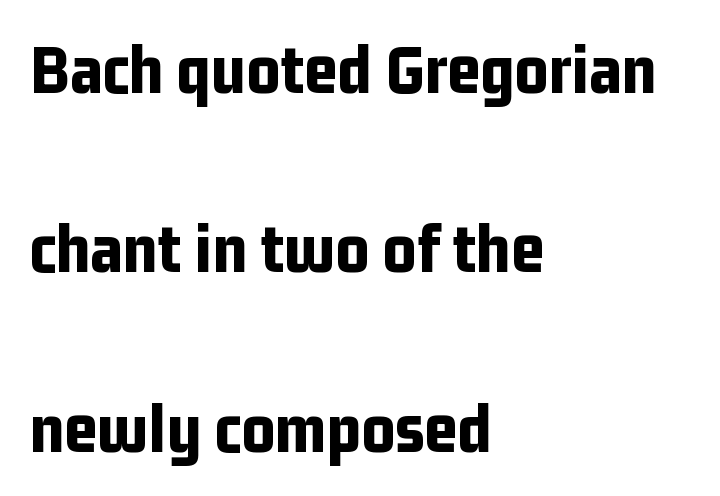
{"serif": "no", "italic": "no", "bold": "yes", "weight": "bold", "width": "condensed", "stroke_contrast": "low", "x_height": "medium", "monospaced": "no", "underline": "no", "align": "left", "line_spacing": "loose", "line_spacing_ratio": 2.49, "letter_spacing": "normal", "letter_spacing_em": 0.0, "glyph_px": 72}
